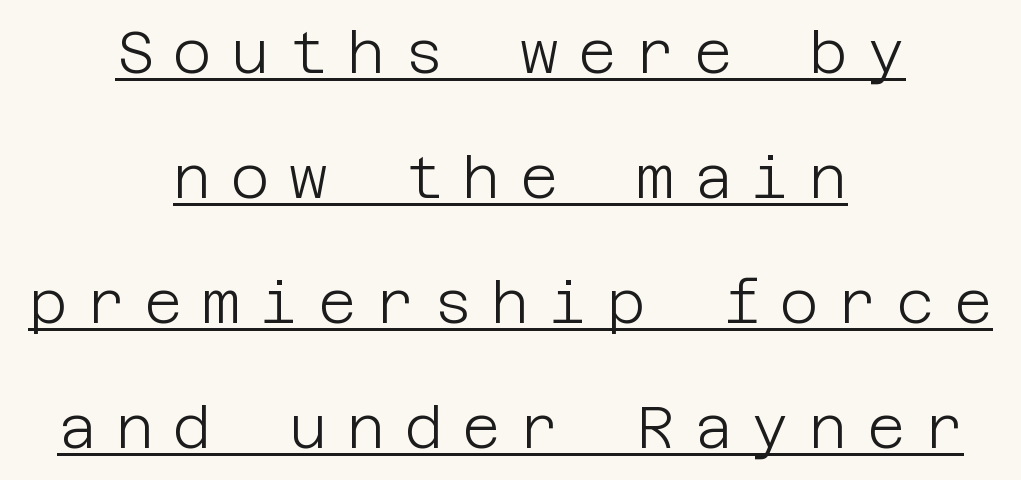
The image shows 59 px light sans-serif type, upright; set centered, loose line spacing (2.12x), unusually wide letter spacing (+0.33 em), underlined; low stroke contrast and a large x-height.
